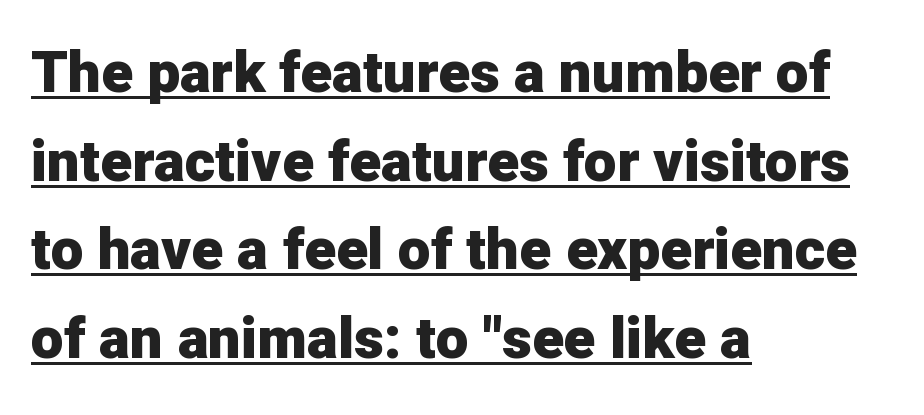
{"serif": "no", "italic": "no", "bold": "yes", "weight": "heavy", "width": "normal", "stroke_contrast": "low", "x_height": "medium", "monospaced": "no", "underline": "yes", "align": "left", "line_spacing": "normal", "line_spacing_ratio": 1.53, "letter_spacing": "normal", "letter_spacing_em": 0.0, "glyph_px": 58}
